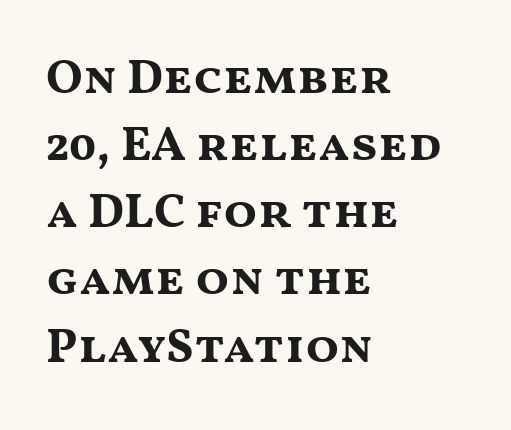
{"serif": "no", "italic": "no", "bold": "yes", "weight": "bold", "width": "wide", "stroke_contrast": "medium", "x_height": "medium", "monospaced": "no", "underline": "no", "align": "left", "line_spacing": "normal", "line_spacing_ratio": 1.37, "letter_spacing": "normal", "letter_spacing_em": 0.0, "glyph_px": 49}
